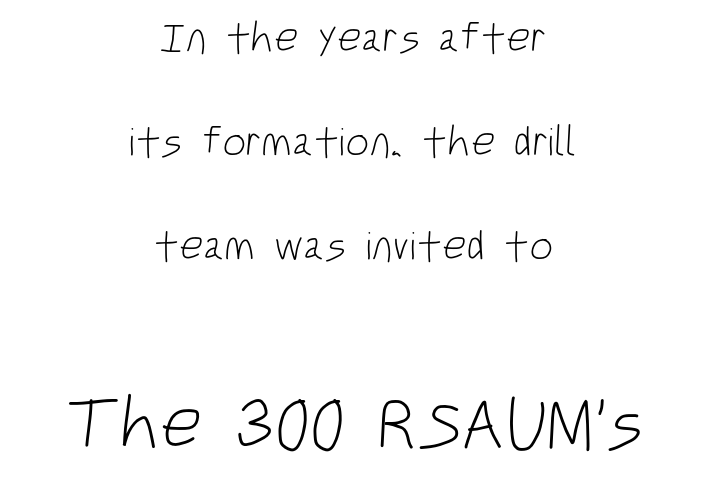
Q: Is the text bold? A: No.
Q: Is the typeface a serif or a sans-serif typeface? A: Sans-serif.
Q: Is the text underlined? A: No.
Q: How is the paragraph aligned? A: Centered.
Q: Is the spacing between letters normal or unusually wide? A: Normal.
Q: Is the spacing between lines tight, normal or loose? A: Loose.
Q: Which block of text is set in a larger size, the first (top) or the second (bottom)? A: The second (bottom) one.
Q: Width (condensed, normal, or wide)? A: Condensed.
Q: Stroke contrast? A: Low.
Q: x-height? A: Large.
Q: Monospaced? A: No.
